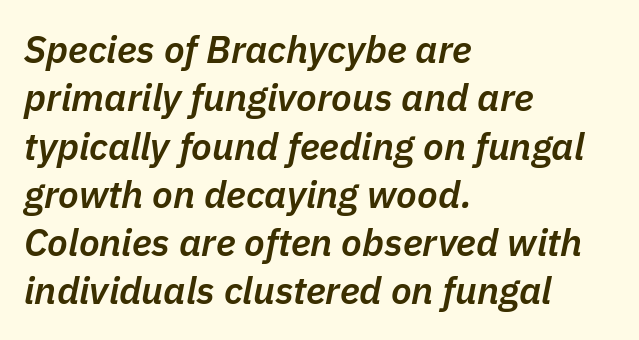
{"italic": "yes", "lean": "right", "slant_degrees": 11, "bold": "semi", "weight": "semibold", "width": "normal", "stroke_contrast": "low", "x_height": "medium", "monospaced": "no", "underline": "no", "align": "left", "line_spacing": "normal", "line_spacing_ratio": 1.27, "letter_spacing": "normal", "letter_spacing_em": 0.0, "glyph_px": 38}
